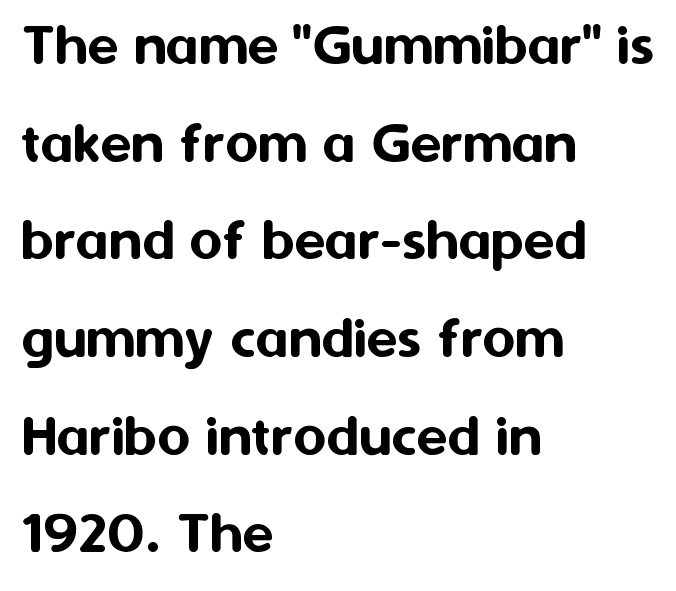
The image shows 63 px sans-serif type, upright; set left-aligned, normal line spacing (1.55x), normal letter spacing, not underlined; medium stroke contrast and a medium x-height.
